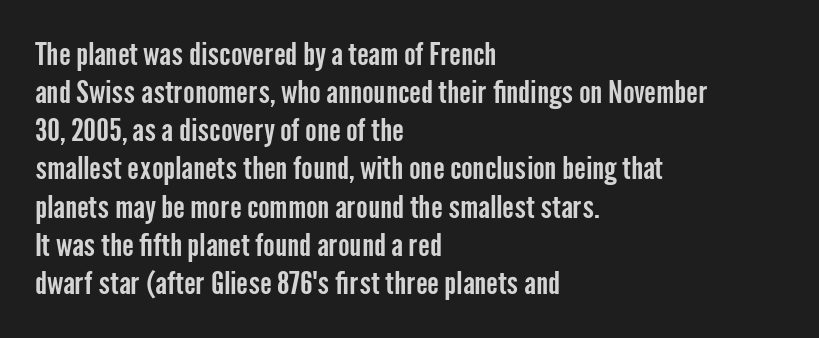
Type without underlining. The type is set solid horizontally, with unmodified tracking. You can tell from the bare stems that sans-serif type was used. Leftover space on each line is placed entirely after the last word. Every character sits straight up, as roman type does. Note the varied advance widths — an 'i' is clearly narrower than an 'm'.
